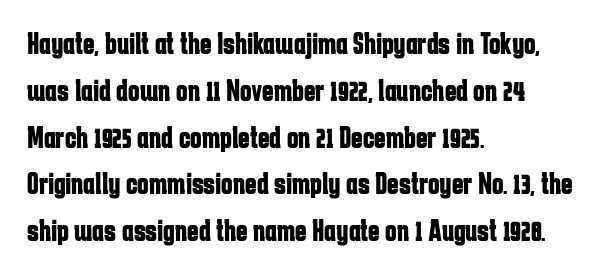
The image shows 31 px bold, condensed sans-serif type, upright; set left-aligned, normal line spacing (1.51x), normal letter spacing, not underlined; low stroke contrast and a medium x-height.
